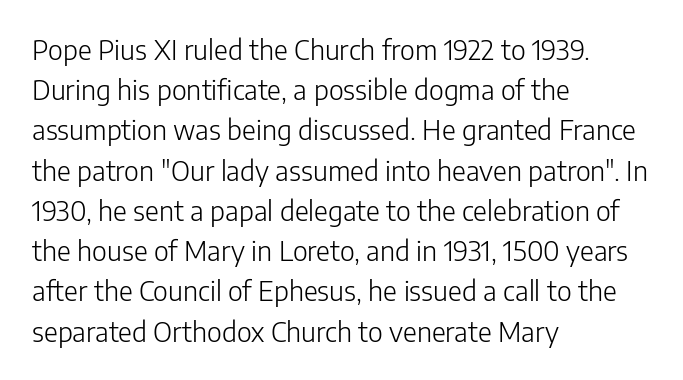
Q: Is the text bold? A: No.
Q: Is the text italic (slanted)? A: No, it is upright.
Q: Is the text underlined? A: No.
Q: How is the paragraph aligned? A: Left-aligned.
Q: Is the spacing between letters normal or unusually wide? A: Normal.
Q: Is the spacing between lines tight, normal or loose? A: Normal.
